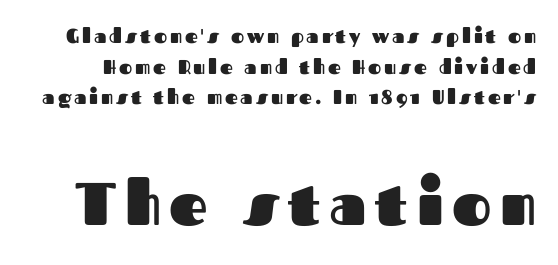
Italic: no, the glyphs are upright roman. Just letters on the line, the space beneath them empty. Two sizes are in play, and the larger belongs to the second block. A typesetter would call this leading conventional body-copy spacing.
